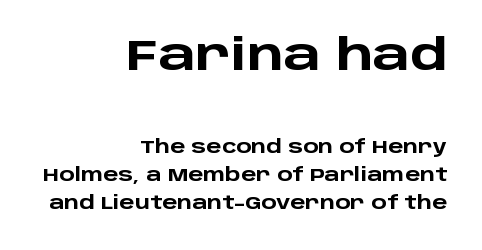
The image shows 44 px heavy, wide sans-serif type, upright; set right-aligned, normal line spacing (1.55x), normal letter spacing, not underlined; the first (top) block is 2.44x larger; low stroke contrast and a large x-height.
